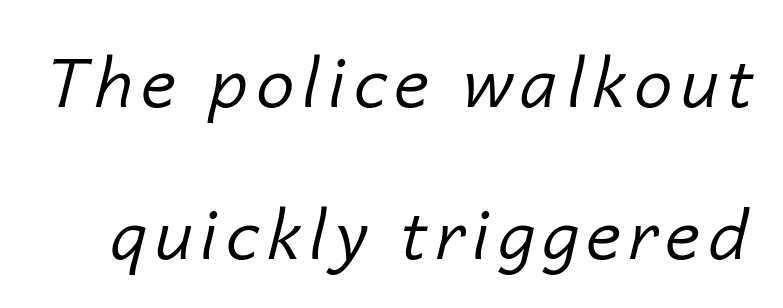
{"italic": "yes", "lean": "right", "slant_degrees": 14, "bold": "no", "weight": "regular", "width": "normal", "stroke_contrast": "low", "x_height": "medium", "monospaced": "no", "underline": "no", "line_spacing": "loose", "line_spacing_ratio": 2.23, "glyph_px": 68}
